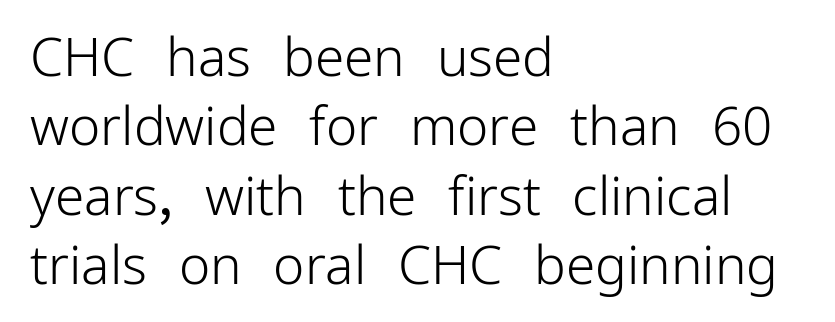
The passage shown stacks its lines at a standard gap. In CSS terms this would be text-align: left. Glance below the letters and you will spot only blank space. I'd call this a sans setting — the letters go barefoot. Letters have the restrained weight of plain body copy at most. Tall strokes in this sample are plumb rather than angled.
